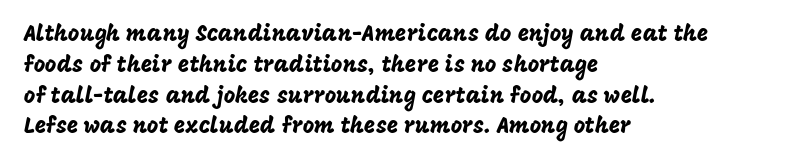
{"underline": "no", "align": "left", "line_spacing": "normal", "line_spacing_ratio": 1.4, "letter_spacing": "normal", "letter_spacing_em": 0.0, "glyph_px": 22}
